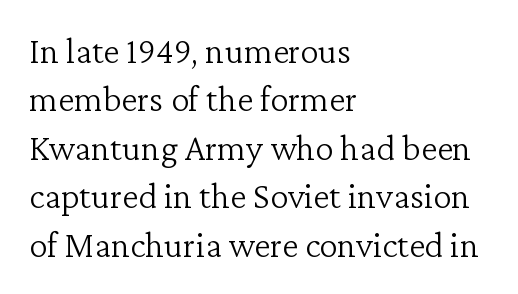
Q: Is the text bold? A: No.
Q: Is the text italic (slanted)? A: No, it is upright.
Q: Is the typeface a serif or a sans-serif typeface? A: Serif.
Q: Is the text underlined? A: No.
Q: How is the paragraph aligned? A: Left-aligned.
Q: Is the spacing between letters normal or unusually wide? A: Normal.
Q: Is the spacing between lines tight, normal or loose? A: Normal.
Q: Width (condensed, normal, or wide)? A: Normal.
Q: Stroke contrast? A: Low.
Q: x-height? A: Medium.
Q: Monospaced? A: No.
